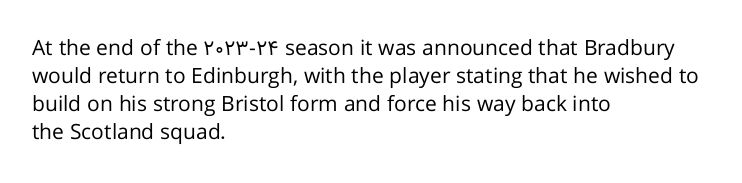
The image shows 21 px text type, upright; set left-aligned, normal line spacing (1.34x), normal letter spacing, not underlined.
